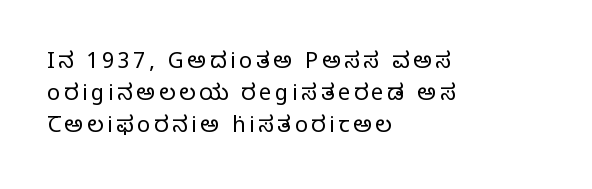
Q: Is the text bold? A: No.
Q: Is the text italic (slanted)? A: No, it is upright.
Q: Is the text underlined? A: No.
Q: How is the paragraph aligned? A: Left-aligned.
Q: Is the spacing between lines tight, normal or loose? A: Normal.
